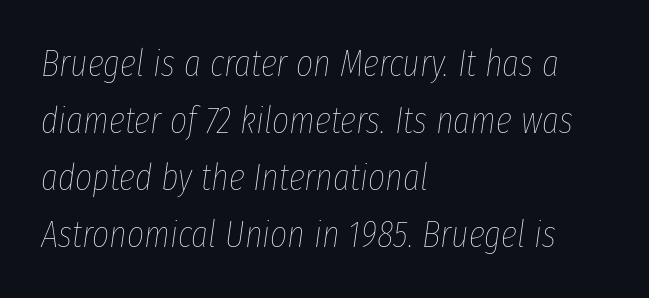
Q: Is the text bold? A: No.
Q: Is the text italic (slanted)? A: Yes, it leans right by about 8 degrees.
Q: Is the text underlined? A: No.
Q: How is the paragraph aligned? A: Left-aligned.
Q: Is the spacing between letters normal or unusually wide? A: Normal.
Q: Is the spacing between lines tight, normal or loose? A: Normal.
Q: Width (condensed, normal, or wide)? A: Condensed.
Q: Stroke contrast? A: Low.
Q: x-height? A: Medium.
Q: Monospaced? A: No.
